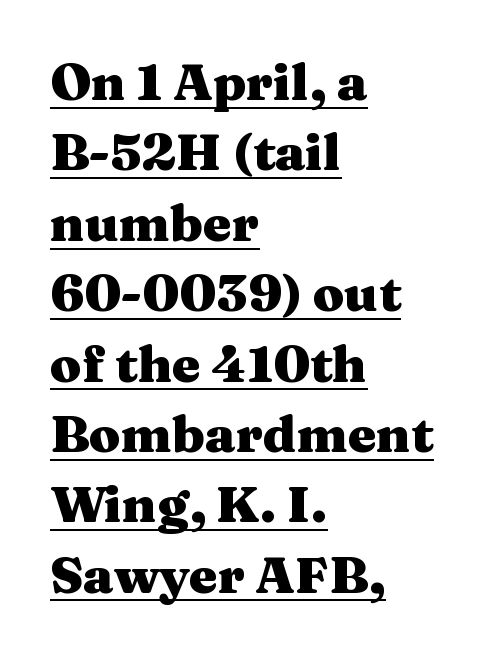
The image shows 51 px heavy, wide serif type, upright; set left-aligned, normal line spacing (1.38x), normal letter spacing, underlined; medium stroke contrast and a medium x-height.
